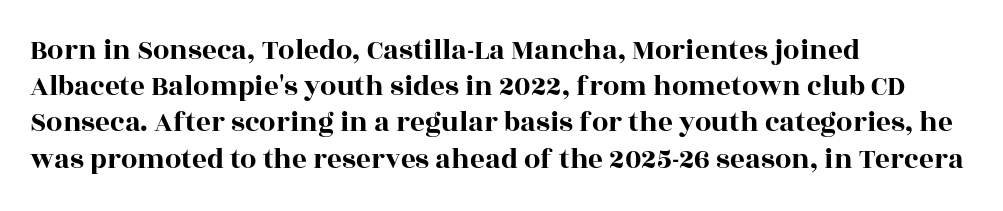
{"serif": "yes", "italic": "no", "width": "wide", "x_height": "large", "monospaced": "no", "underline": "no", "align": "left", "line_spacing": "normal", "line_spacing_ratio": 1.25, "letter_spacing": "normal", "letter_spacing_em": 0.0, "glyph_px": 29}
